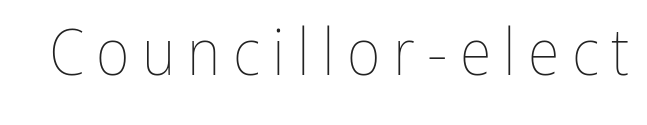
Ordinary non-slanted type is in use. A typesetter would call this proportional, since set widths differ per character. Beneath every word, the page is bare. Ink coverage per letter is moderate at most.
